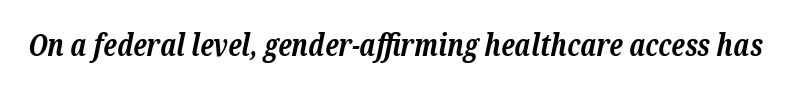
The rendering uses natural spacing where letterforms have individual widths. Heft: maximum for text — a bold. Emphasis-style slanted type is in use. No word sits above an underline. Is this a sans? No — the strokes have serifs.
